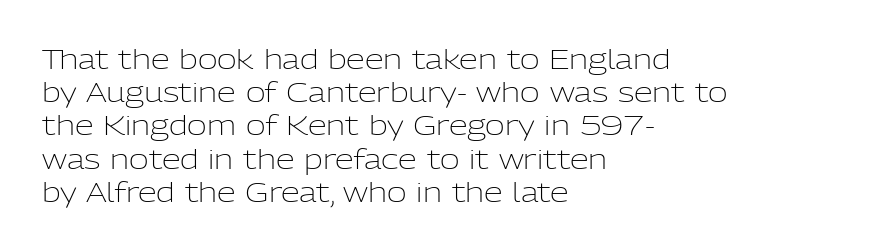
Q: Is the text bold? A: No.
Q: Is the text italic (slanted)? A: No, it is upright.
Q: Is the text underlined? A: No.
Q: How is the paragraph aligned? A: Left-aligned.
Q: Is the spacing between letters normal or unusually wide? A: Normal.
